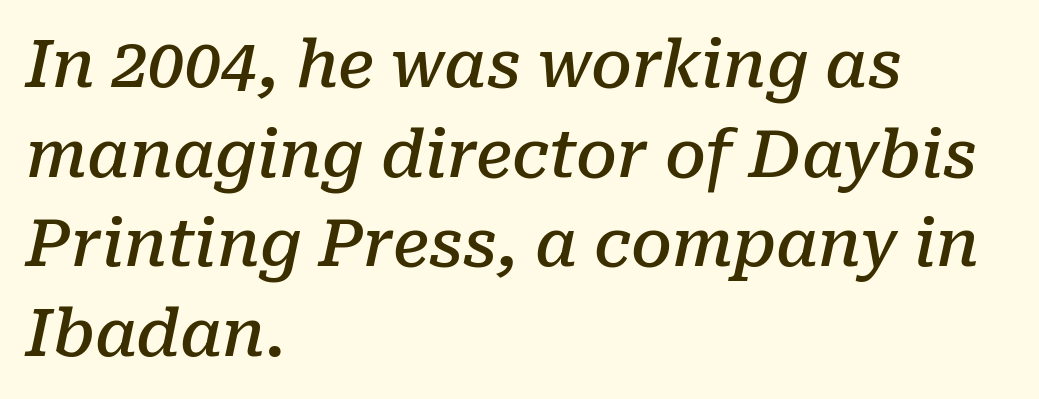
{"serif": "yes", "italic": "yes", "lean": "right", "slant_degrees": 10, "bold": "semi", "weight": "semibold", "width": "normal", "stroke_contrast": "low", "x_height": "medium", "monospaced": "no", "underline": "no", "align": "left", "line_spacing": "normal", "line_spacing_ratio": 1.38, "letter_spacing": "normal", "letter_spacing_em": 0.0, "glyph_px": 65}
